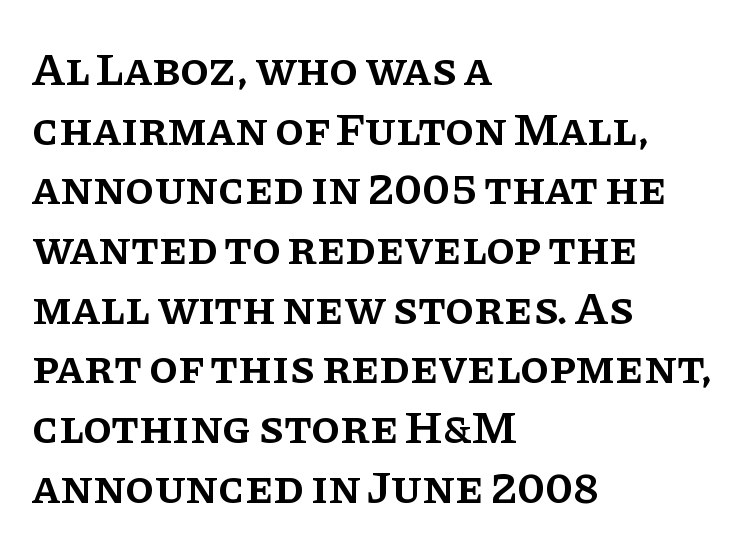
The image shows 47 px semibold serif type, upright; set left-aligned, normal line spacing (1.27x), normal letter spacing, not underlined; low stroke contrast and a large x-height.
